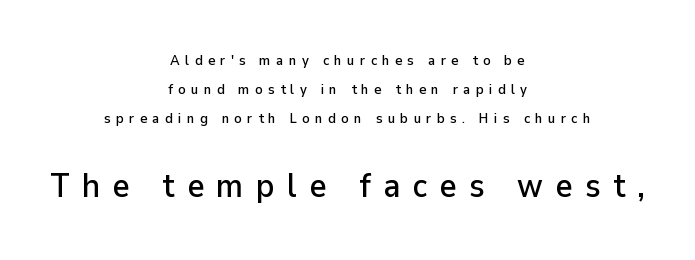
The image shows 33 px sans-serif type, upright; set centered, loose line spacing (2.07x), unusually wide letter spacing (+0.37 em), not underlined; the second (bottom) block is 2.36x larger; low stroke contrast and a medium x-height.
